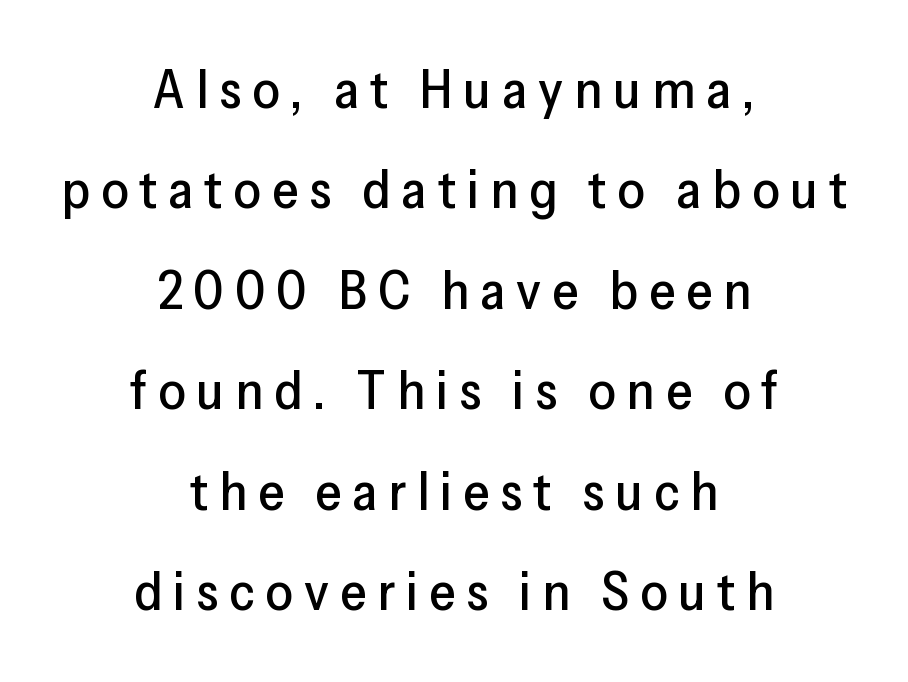
{"serif": "no", "italic": "no", "width": "normal", "stroke_contrast": "low", "x_height": "medium", "monospaced": "no", "underline": "no", "align": "center", "line_spacing_ratio": 1.86, "letter_spacing": "wide", "letter_spacing_em": 0.2, "glyph_px": 54}
